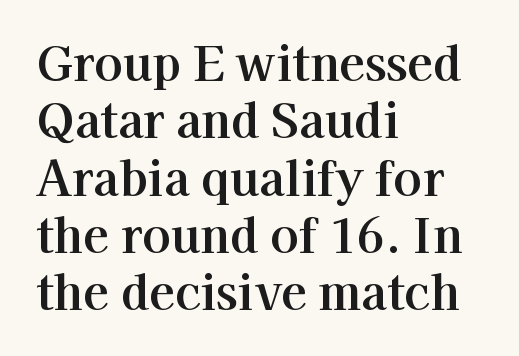
{"serif": "yes", "italic": "no", "width": "normal", "stroke_contrast": "high", "x_height": "medium", "monospaced": "no", "underline": "no", "align": "left", "line_spacing_ratio": 1.22, "letter_spacing": "normal", "letter_spacing_em": 0.0, "glyph_px": 47}
